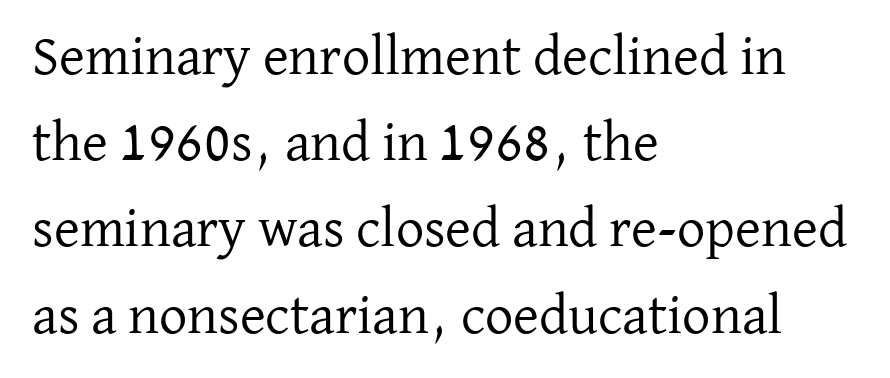
The image shows 56 px regular-weight serif type, upright; set left-aligned, normal line spacing (1.54x), normal letter spacing, not underlined; low stroke contrast and a medium x-height.
